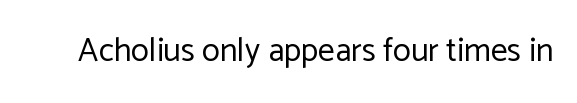
The image shows 33 px regular-weight sans-serif type, upright; set normal letter spacing, not underlined; low stroke contrast and a medium x-height.
